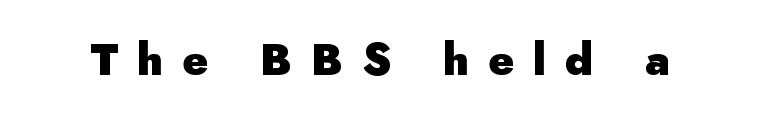
Observe the absence of serifs on each vertical stroke in this sample. You can tell it's not italic because the verticals are truly vertical. Underlining? Definitely not there. These words are printed bold, with thick strokes throughout. Look at the tracking — it's clearly loosened, letters drifting apart. Looks like regular typesetting: each glyph gets only the width it needs.
